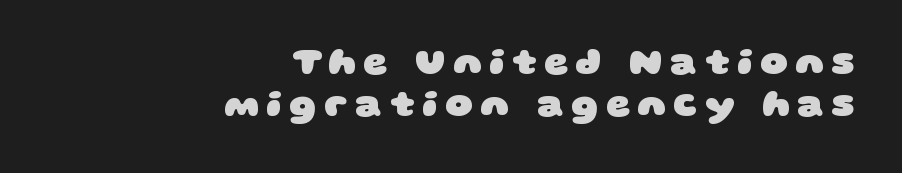
Q: Is the text bold? A: Yes.
Q: Is the typeface a serif or a sans-serif typeface? A: Sans-serif.
Q: Is the text underlined? A: No.
Q: How is the paragraph aligned? A: Right-aligned.
Q: Is the spacing between lines tight, normal or loose? A: Tight.
Q: Width (condensed, normal, or wide)? A: Wide.
Q: Stroke contrast? A: Low.
Q: x-height? A: Large.
Q: Monospaced? A: No.
